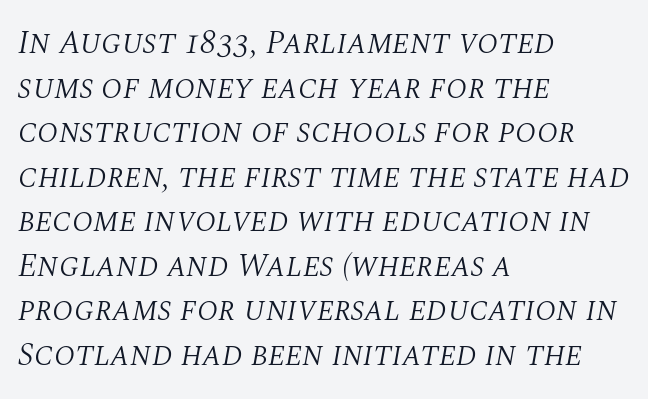
{"serif": "yes", "italic": "yes", "lean": "right", "slant_degrees": 10, "bold": "no", "weight": "light", "width": "normal", "stroke_contrast": "medium", "x_height": "large", "monospaced": "no", "underline": "no", "align": "left", "line_spacing": "normal", "line_spacing_ratio": 1.35, "letter_spacing": "normal", "letter_spacing_em": 0.0, "glyph_px": 33}
